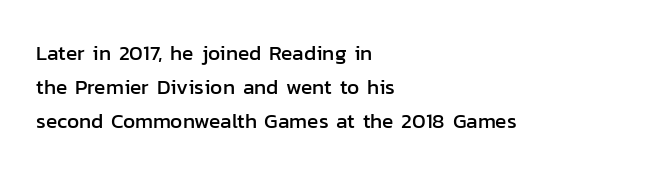
{"italic": "no", "underline": "no", "align": "left", "line_spacing": "normal", "line_spacing_ratio": 1.62, "letter_spacing": "normal", "letter_spacing_em": 0.0, "glyph_px": 21}
